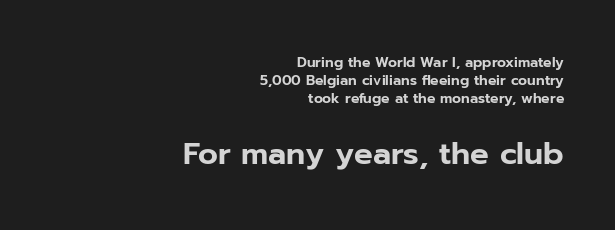
{"serif": "no", "italic": "no", "width": "normal", "stroke_contrast": "low", "x_height": "medium", "monospaced": "no", "underline": "no", "align": "right", "line_spacing": "normal", "line_spacing_ratio": 1.3, "letter_spacing": "normal", "letter_spacing_em": 0.0, "larger_block": "second", "size_ratio": 2.21, "glyph_px": 31}
